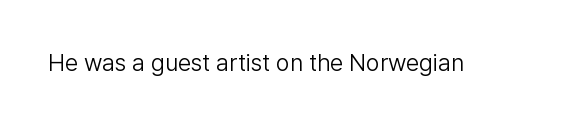
The image shows 24 px text type, upright; set normal letter spacing, not underlined.
